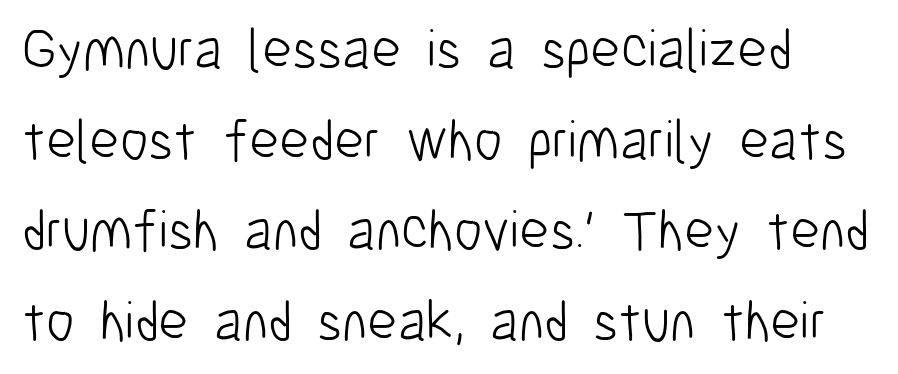
Standard letterfit; no display-style spreading of the glyphs. Letters have the restrained weight of plain body copy at most. Do the characters align in a grid? No, the font is proportional. Is this a sans? Yes — the strokes have no serifs.
